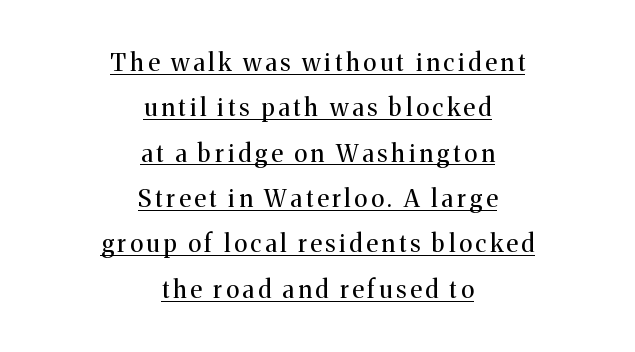
Q: Is the text bold? A: No.
Q: Is the text italic (slanted)? A: No, it is upright.
Q: Is the text underlined? A: Yes.
Q: How is the paragraph aligned? A: Centered.
